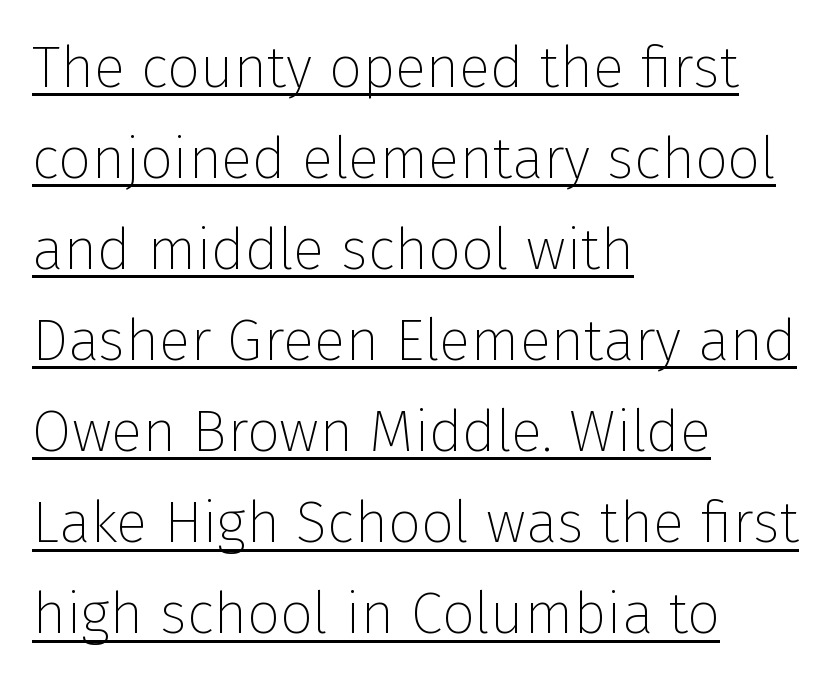
Q: Is the text bold? A: No.
Q: Is the text italic (slanted)? A: No, it is upright.
Q: Is the typeface a serif or a sans-serif typeface? A: Sans-serif.
Q: Is the text underlined? A: Yes.
Q: How is the paragraph aligned? A: Left-aligned.
Q: Is the spacing between letters normal or unusually wide? A: Normal.
Q: Is the spacing between lines tight, normal or loose? A: Normal.
Q: Width (condensed, normal, or wide)? A: Normal.
Q: Stroke contrast? A: Low.
Q: x-height? A: Medium.
Q: Monospaced? A: No.
